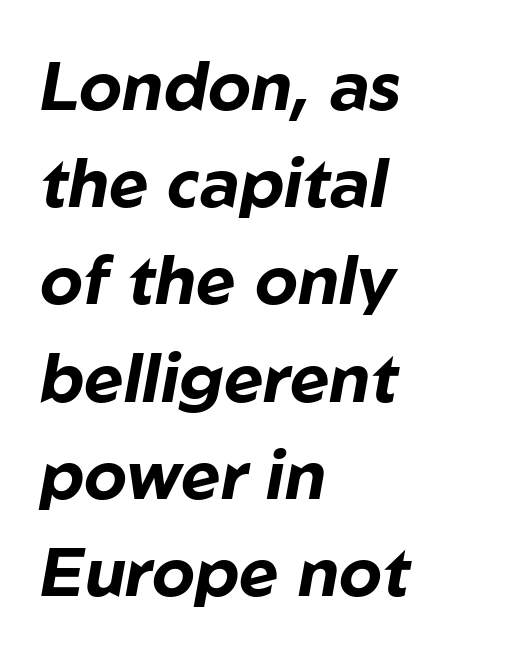
Q: Is the text bold? A: Yes.
Q: Is the text italic (slanted)? A: Yes, it leans right by about 10 degrees.
Q: Is the text underlined? A: No.
Q: How is the paragraph aligned? A: Left-aligned.
Q: Is the spacing between letters normal or unusually wide? A: Normal.
Q: Is the spacing between lines tight, normal or loose? A: Normal.
Q: Width (condensed, normal, or wide)? A: Normal.
Q: Stroke contrast? A: Low.
Q: x-height? A: Medium.
Q: Monospaced? A: No.
